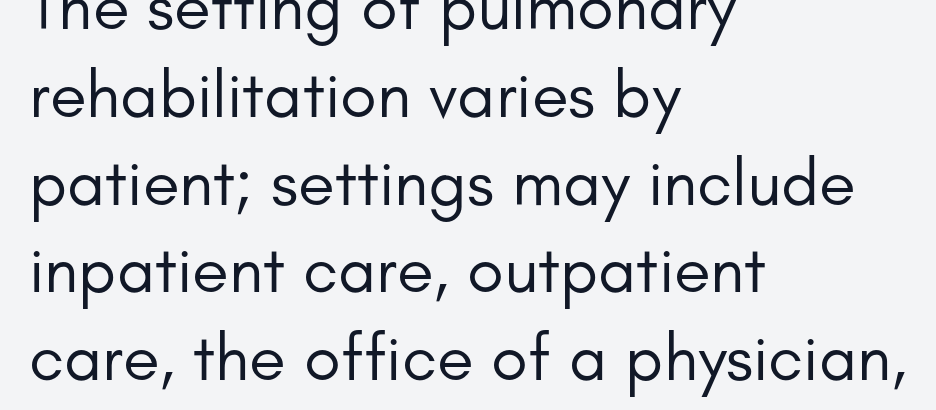
It's the straight-up-and-down kind of type. The strip under each line holds only bare page. Notice how descenders clear the ascenders below comfortably — that's standard leading. Short and long lines alike share a common starting point at left.
